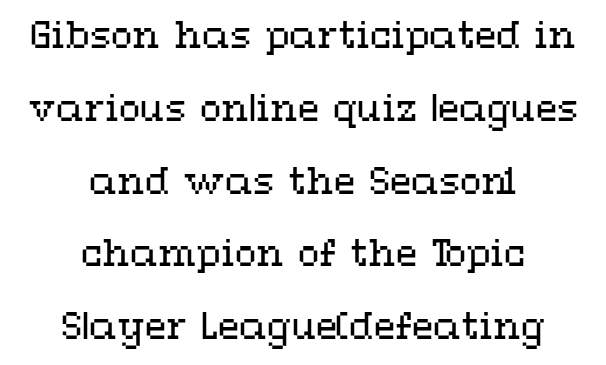
Compared with a typical body face, this is equally light or lighter still. Varying glyph widths throughout — classic text-font behaviour. Rule under the text: the space is simply empty. The text block is weighted toward neither margin, spreading evenly from the middle.
